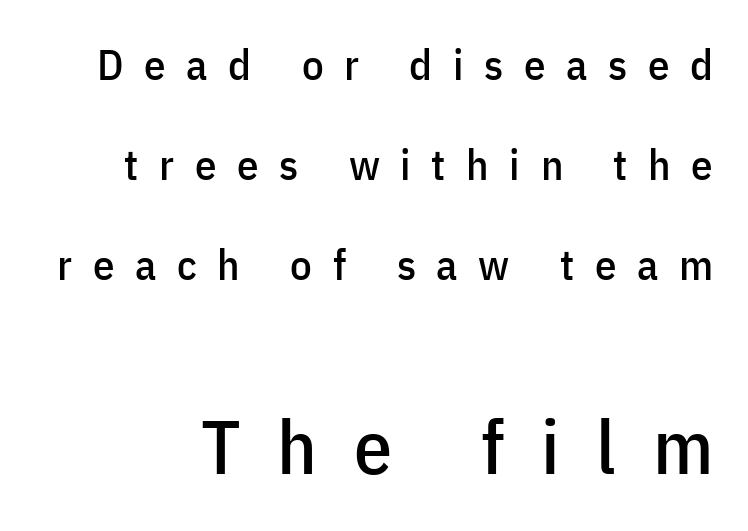
Q: Is the text italic (slanted)? A: No, it is upright.
Q: Is the typeface a serif or a sans-serif typeface? A: Sans-serif.
Q: Is the text underlined? A: No.
Q: Is the spacing between letters normal or unusually wide? A: Unusually wide.
Q: Is the spacing between lines tight, normal or loose? A: Loose.
Q: Which block of text is set in a larger size, the first (top) or the second (bottom)? A: The second (bottom) one.
Q: Width (condensed, normal, or wide)? A: Condensed.
Q: Stroke contrast? A: Low.
Q: x-height? A: Medium.
Q: Monospaced? A: No.
